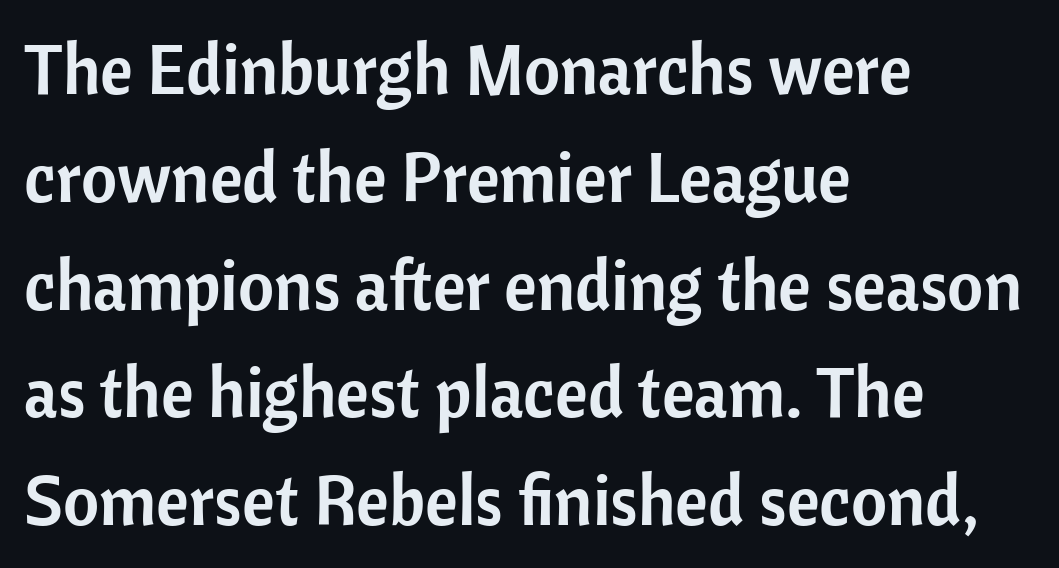
{"serif": "no", "italic": "no", "width": "normal", "stroke_contrast": "low", "x_height": "medium", "monospaced": "no", "underline": "no", "align": "left", "line_spacing": "normal", "line_spacing_ratio": 1.54, "letter_spacing": "normal", "letter_spacing_em": 0.0, "glyph_px": 70}
